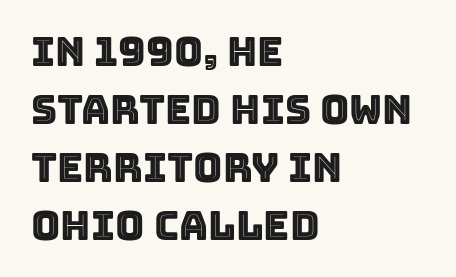
The image shows 40 px text type, upright; set left-aligned, normal line spacing (1.45x), normal letter spacing, not underlined; a large x-height.
